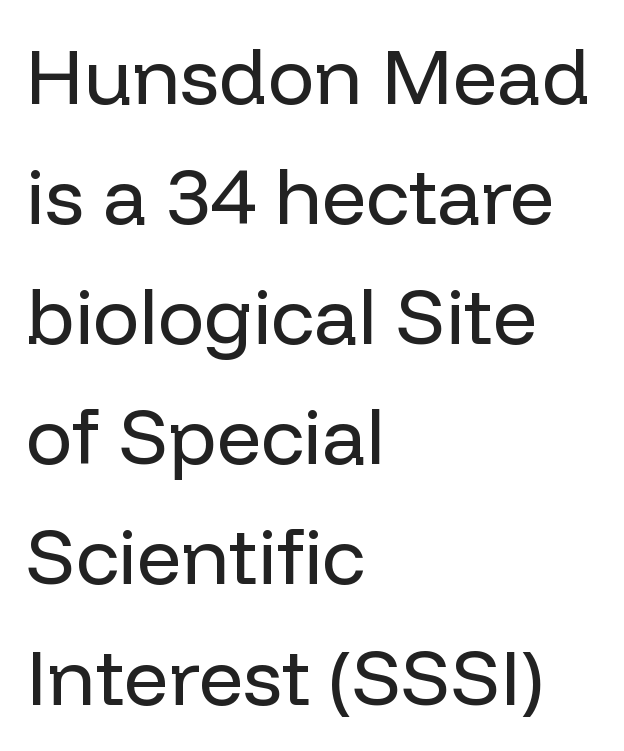
Q: Is the text bold? A: No.
Q: Is the text italic (slanted)? A: No, it is upright.
Q: Is the typeface a serif or a sans-serif typeface? A: Sans-serif.
Q: Is the text underlined? A: No.
Q: How is the paragraph aligned? A: Left-aligned.
Q: Is the spacing between letters normal or unusually wide? A: Normal.
Q: Is the spacing between lines tight, normal or loose? A: Normal.
Q: Width (condensed, normal, or wide)? A: Normal.
Q: Stroke contrast? A: Low.
Q: x-height? A: Medium.
Q: Monospaced? A: No.
